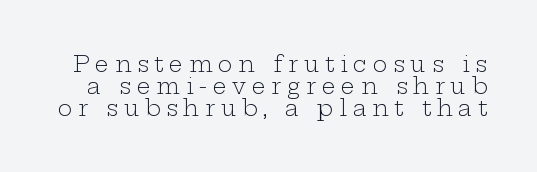
If you drew a line through each stem, it would be perfectly vertical. Inter-character spacing is expanded well beyond the font's built-in metrics. Lines of text with bare space underneath. On a weight scale, this lands at 450 or below. Honestly, the rows look squashed on top of each other.
